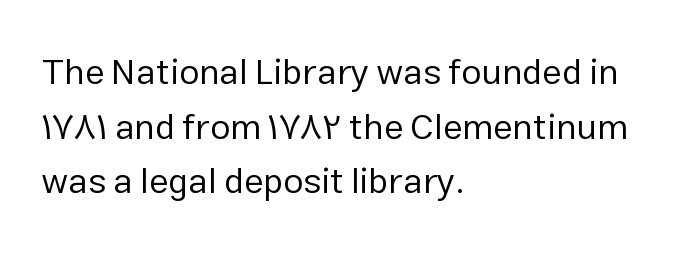
Q: Is the text bold? A: No.
Q: Is the text italic (slanted)? A: No, it is upright.
Q: Is the typeface a serif or a sans-serif typeface? A: Sans-serif.
Q: Is the text underlined? A: No.
Q: How is the paragraph aligned? A: Left-aligned.
Q: Is the spacing between letters normal or unusually wide? A: Normal.
Q: Is the spacing between lines tight, normal or loose? A: Normal.
Q: Width (condensed, normal, or wide)? A: Normal.
Q: Stroke contrast? A: Low.
Q: x-height? A: Medium.
Q: Monospaced? A: No.
